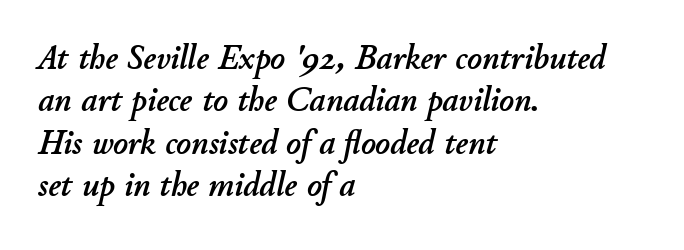
The text carries the slant typical of an italic or oblique font. The passage is arranged the way most books set body copy — flush left. Varying glyph widths throughout — classic text-font behaviour. This rendering leaves character spacing at its baseline value. Words float on clear page, feet unadorned.
